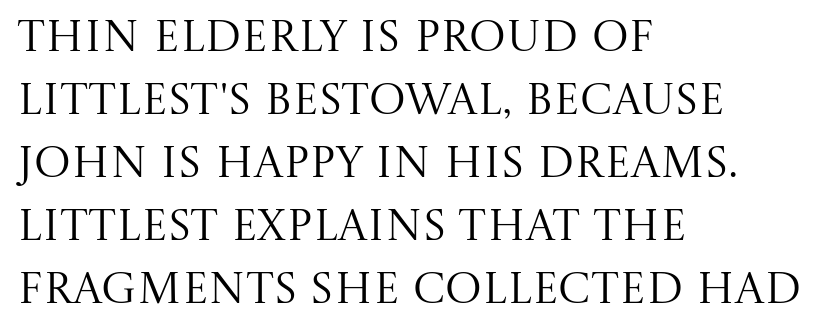
The vertical gap from one line to the next is medium. How are the letters spaced? Ordinarily, with no added tracking. The face looks like a standard text weight, possibly lighter. These lines are rendered in a variable-pitch font. The letters carry serifs — small finishing strokes at the ends of their stems.
